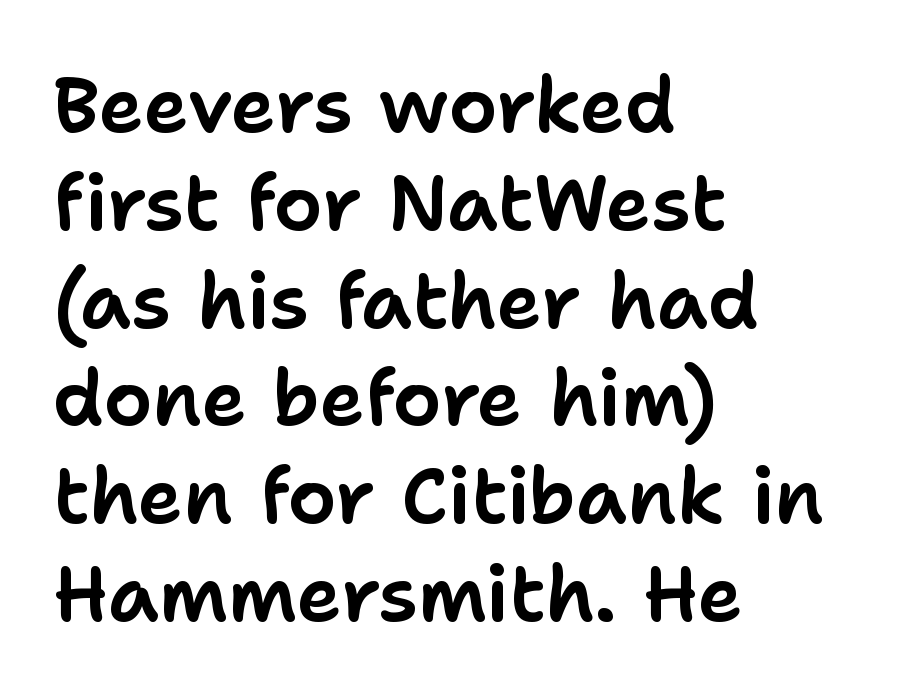
Alignment: flush left. The passage shown is typed in a proportional face where columns would drift. Check the space under the baseline: it is left empty. The line texture is even and compact thanks to regular tracking.
